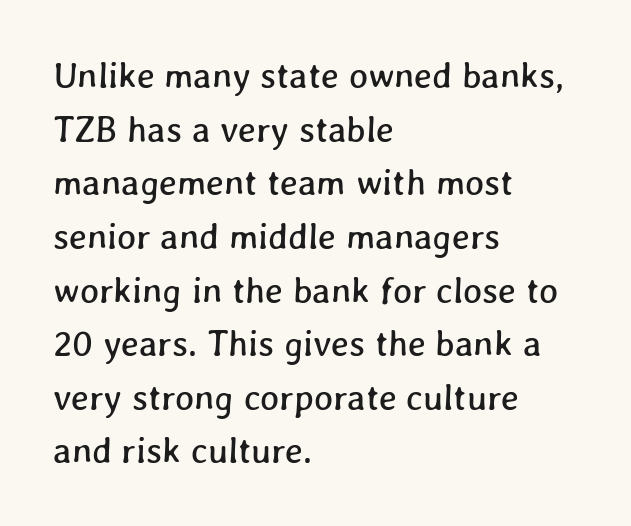
{"width": "normal", "stroke_contrast": "low", "x_height": "medium", "monospaced": "no", "underline": "no", "align": "left", "line_spacing": "normal", "line_spacing_ratio": 1.49, "letter_spacing": "normal", "letter_spacing_em": 0.0, "glyph_px": 36}
